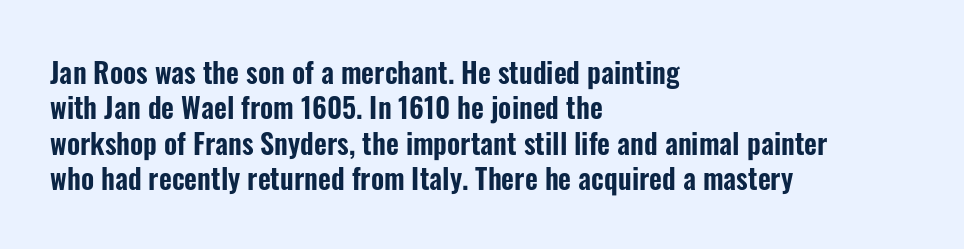
Grotesque or geometric, the face here clearly has no serifs. The specimen reads as upright at a glance. Here the glyphs are tracked normally, forming tight word shapes. Has an underline been added? It has not.
